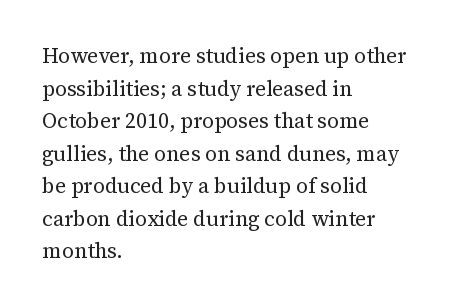
{"italic": "no", "bold": "no", "underline": "no", "align": "left", "line_spacing": "normal", "line_spacing_ratio": 1.55, "letter_spacing": "normal", "letter_spacing_em": 0.0, "glyph_px": 21}
